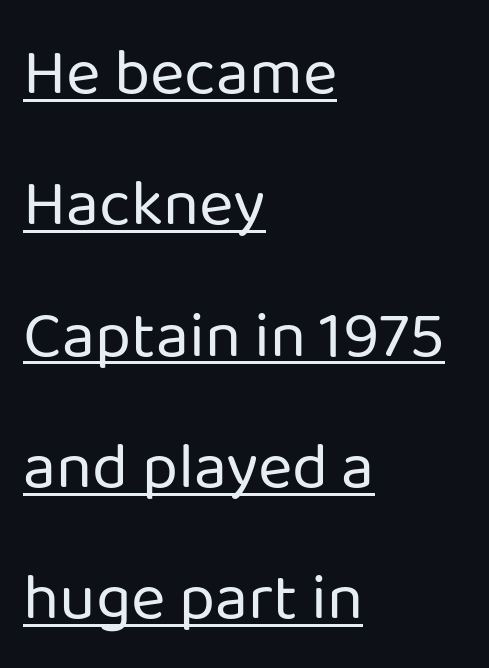
{"serif": "no", "italic": "no", "bold": "no", "weight": "regular", "width": "normal", "stroke_contrast": "low", "x_height": "medium", "monospaced": "no", "underline": "yes", "align": "left", "line_spacing": "loose", "line_spacing_ratio": 1.99, "letter_spacing": "normal", "letter_spacing_em": 0.0, "glyph_px": 66}
